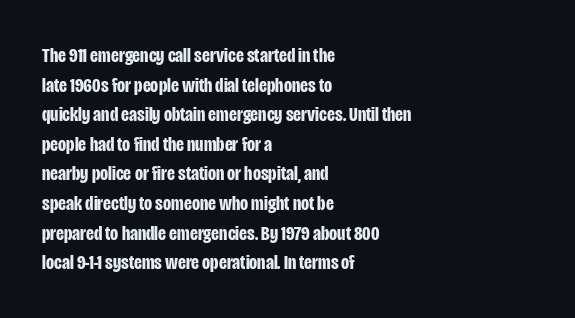
{"italic": "no", "bold": "yes", "underline": "no", "align": "left", "line_spacing": "normal", "line_spacing_ratio": 1.41, "letter_spacing": "normal", "letter_spacing_em": 0.0, "glyph_px": 21}
